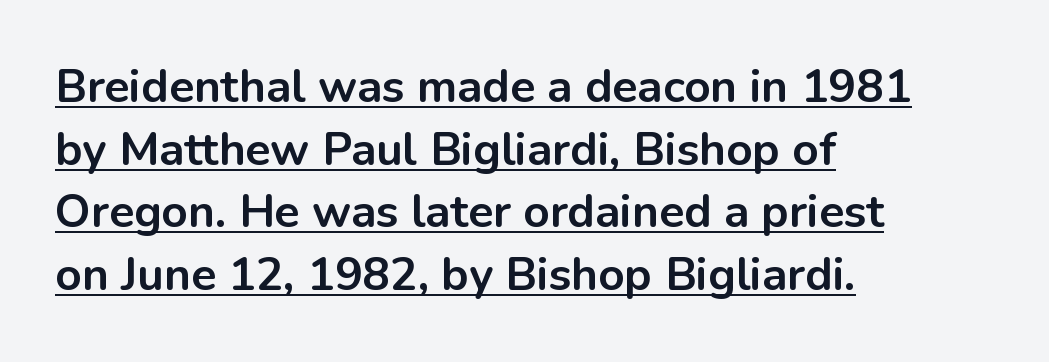
The characters look thick and weighty, a clear bold. The lines sit at an ordinary, default distance from one another. The tracking reads as untouched default to a designer's eye. This is underlined copy, the kind a proofreader might mark for attention. You could not count columns in this text — the font is proportionally spaced.
